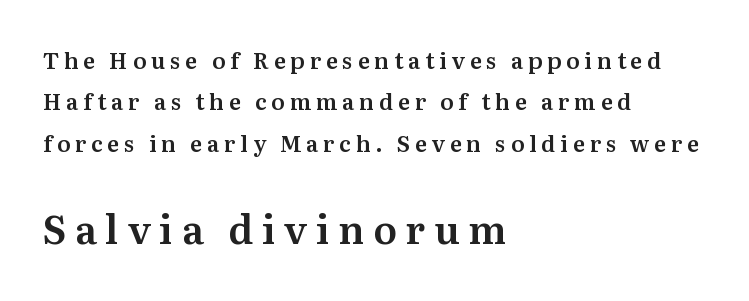
{"serif": "yes", "italic": "no", "width": "normal", "stroke_contrast": "medium", "x_height": "medium", "monospaced": "no", "underline": "no", "align": "left", "line_spacing_ratio": 1.88, "letter_spacing": "wide", "letter_spacing_em": 0.22, "larger_block": "second", "size_ratio": 1.77, "glyph_px": 39}
